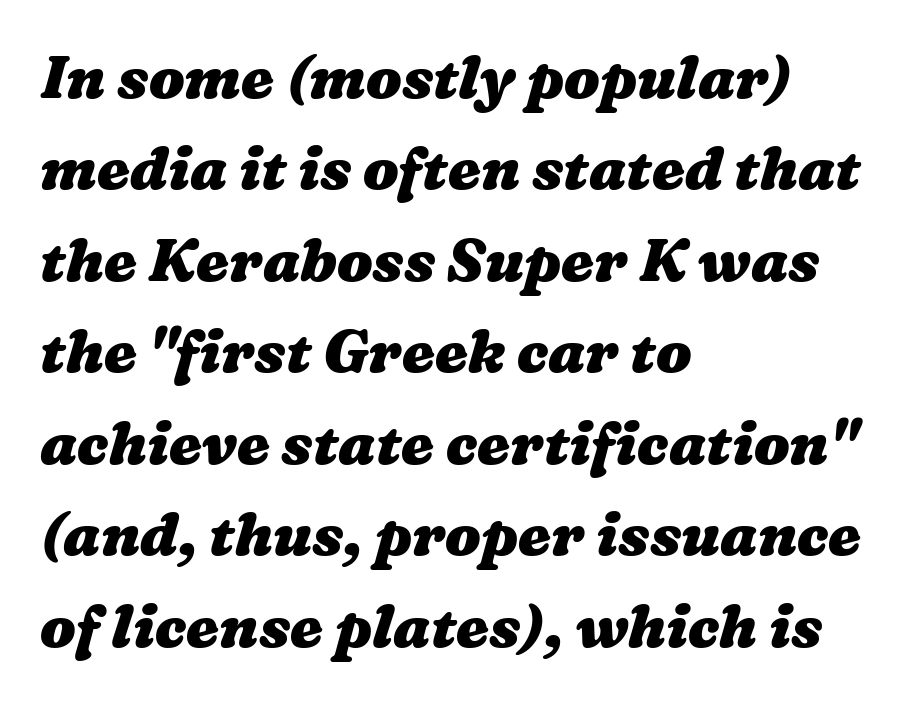
The image shows 59 px heavy, wide type; set left-aligned, normal line spacing (1.55x), normal letter spacing, not underlined; medium stroke contrast and a medium x-height.
